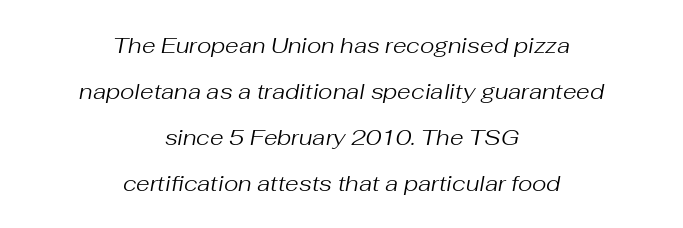
Q: Is the text bold? A: No.
Q: Is the text italic (slanted)? A: Yes, it leans right by about 10 degrees.
Q: Is the text underlined? A: No.
Q: How is the paragraph aligned? A: Centered.
Q: Is the spacing between letters normal or unusually wide? A: Normal.
Q: Is the spacing between lines tight, normal or loose? A: Loose.
